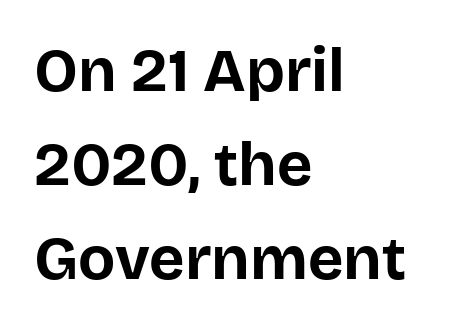
The image shows 61 px bold sans-serif type, upright; set left-aligned, normal line spacing (1.54x), normal letter spacing, not underlined; low stroke contrast and a large x-height.
